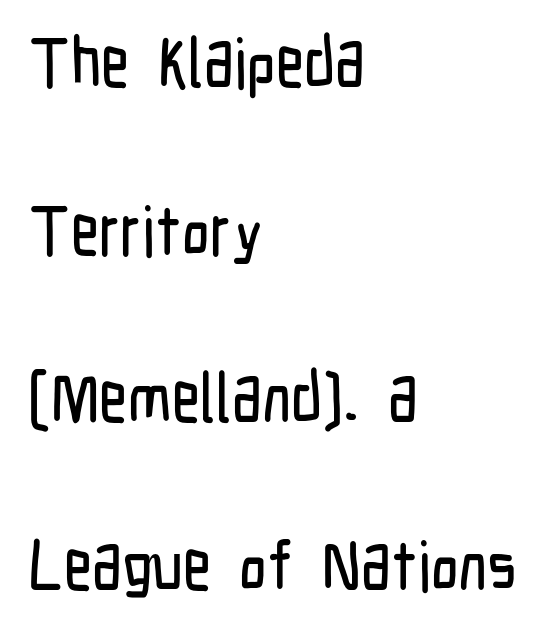
Q: Is the text italic (slanted)? A: No, it is upright.
Q: Is the typeface a serif or a sans-serif typeface? A: Sans-serif.
Q: Is the text underlined? A: No.
Q: How is the paragraph aligned? A: Left-aligned.
Q: Is the spacing between letters normal or unusually wide? A: Normal.
Q: Is the spacing between lines tight, normal or loose? A: Loose.
Q: Width (condensed, normal, or wide)? A: Condensed.
Q: Stroke contrast? A: Low.
Q: x-height? A: Medium.
Q: Monospaced? A: No.
